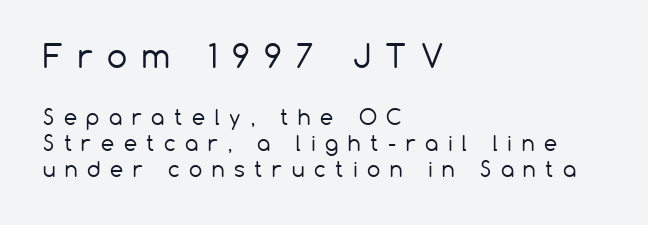
Q: Is the text bold? A: No.
Q: Is the text italic (slanted)? A: No, it is upright.
Q: Is the typeface a serif or a sans-serif typeface? A: Sans-serif.
Q: Is the text underlined? A: No.
Q: How is the paragraph aligned? A: Left-aligned.
Q: Is the spacing between letters normal or unusually wide? A: Unusually wide.
Q: Which block of text is set in a larger size, the first (top) or the second (bottom)? A: The first (top) one.
Q: Width (condensed, normal, or wide)? A: Normal.
Q: Stroke contrast? A: Low.
Q: x-height? A: Medium.
Q: Monospaced? A: No.
